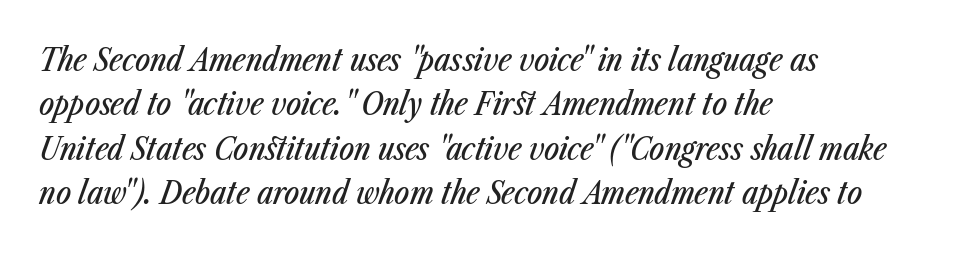
{"italic": "yes", "lean": "right", "slant_degrees": 23, "width": "condensed", "stroke_contrast": "low", "x_height": "medium", "monospaced": "no", "underline": "no", "align": "left", "line_spacing": "normal", "line_spacing_ratio": 1.39, "letter_spacing": "normal", "letter_spacing_em": 0.0, "glyph_px": 32}
